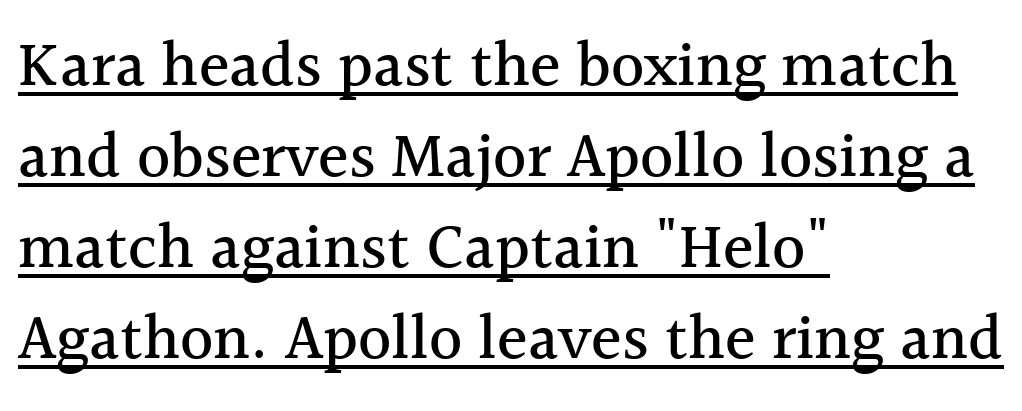
{"serif": "yes", "italic": "no", "width": "normal", "x_height": "medium", "monospaced": "no", "underline": "yes", "align": "left", "line_spacing": "normal", "line_spacing_ratio": 1.42, "letter_spacing": "normal", "letter_spacing_em": 0.0, "glyph_px": 64}
